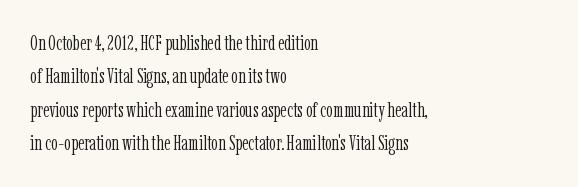
{"italic": "no", "bold": "no", "underline": "no", "align": "left", "line_spacing": "normal", "line_spacing_ratio": 1.59, "letter_spacing": "normal", "letter_spacing_em": 0.0, "glyph_px": 21}
